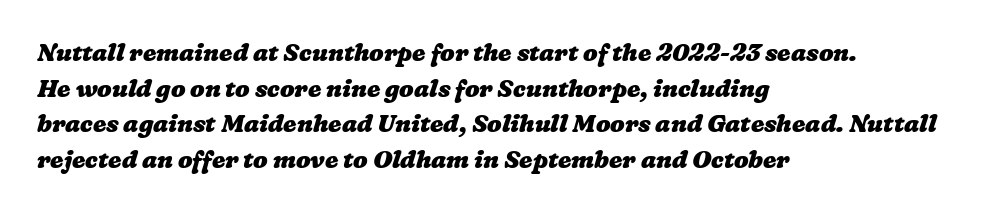
{"bold": "yes", "underline": "no", "align": "left", "line_spacing": "normal", "line_spacing_ratio": 1.48, "letter_spacing": "normal", "letter_spacing_em": 0.0, "glyph_px": 24}
